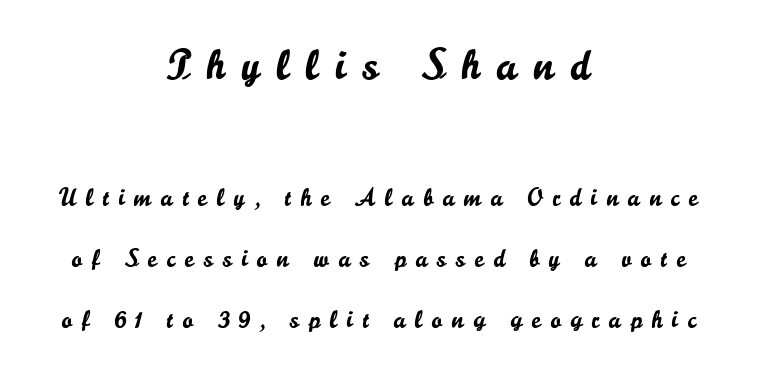
Large over small — that's the arrangement of the two blocks here. Honestly, there is no underline to notice here at all. A centered setting, common on invitations and titles, is used for this passage. Stroke terminals: plain, sans-serif.
